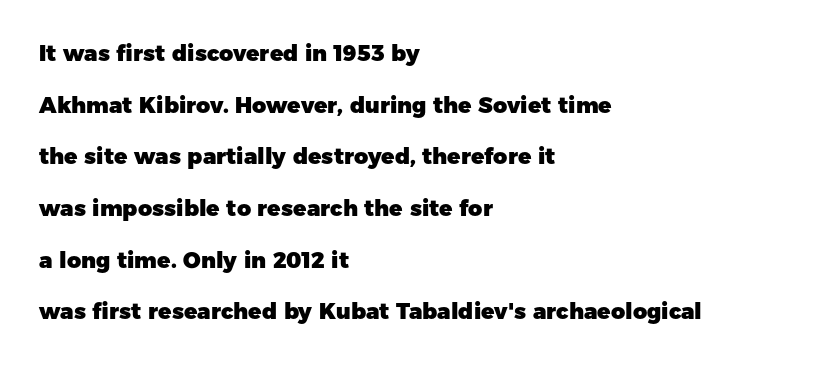
Q: Is the text bold? A: Yes.
Q: Is the text italic (slanted)? A: No, it is upright.
Q: Is the text underlined? A: No.
Q: How is the paragraph aligned? A: Left-aligned.
Q: Is the spacing between letters normal or unusually wide? A: Normal.
Q: Is the spacing between lines tight, normal or loose? A: Loose.
